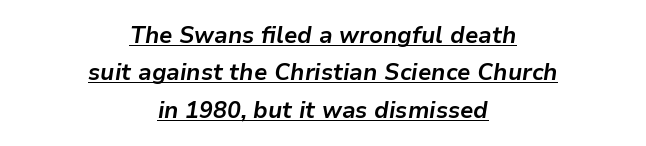
The image shows 23 px bold type, italic (leaning right); set centered, normal line spacing (1.63x), normal letter spacing, underlined.
